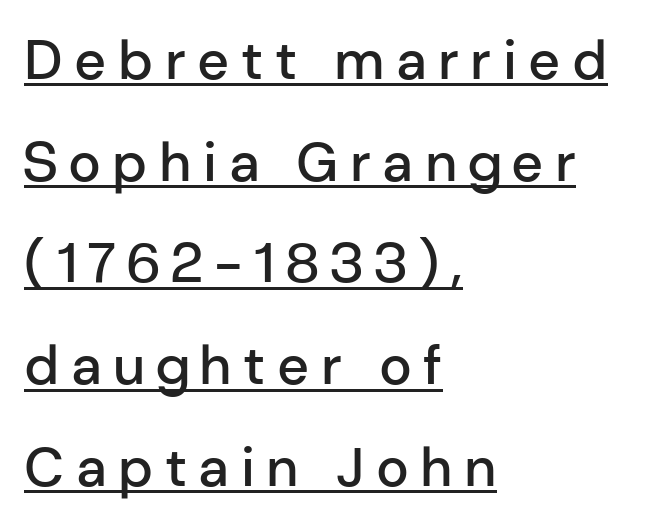
{"serif": "no", "italic": "no", "bold": "semi", "weight": "semibold", "width": "normal", "stroke_contrast": "low", "x_height": "medium", "monospaced": "no", "underline": "yes", "align": "left", "line_spacing_ratio": 1.85, "letter_spacing": "wide", "letter_spacing_em": 0.21, "glyph_px": 55}
